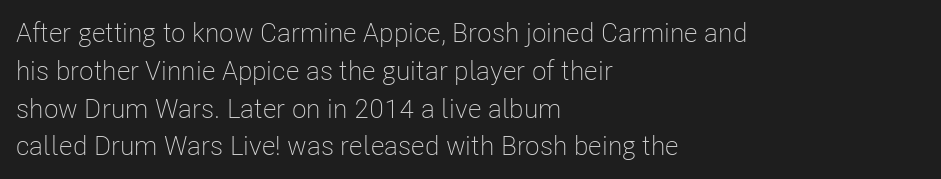
Short note: letters normally spaced. These lines are set flush left with a ragged right edge. The passage shown is not bold in any degree. Rows of type keep a routine distance in the vertical direction. This is the regular roman posture of the typeface.
